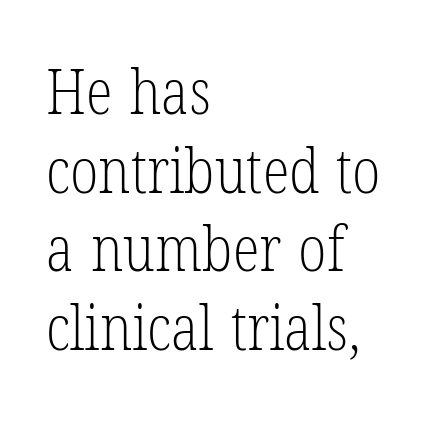
Do the letters lean? They stand straight. Here the glyphs are tracked normally, forming tight word shapes. In terms of letterform style, serifs are clearly present. The letters advance in unequal steps, a hallmark of proportional type. The font sits on the lighter half of the weight spectrum, regular included.
